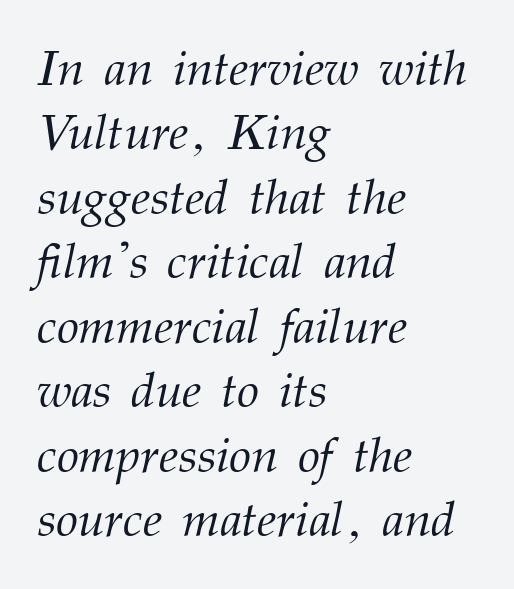
Q: Is the text bold? A: No.
Q: Is the text italic (slanted)? A: Yes, it leans right by about 12 degrees.
Q: Is the typeface a serif or a sans-serif typeface? A: Serif.
Q: Is the text underlined? A: No.
Q: How is the paragraph aligned? A: Left-aligned.
Q: Is the spacing between letters normal or unusually wide? A: Normal.
Q: Is the spacing between lines tight, normal or loose? A: Normal.
Q: Width (condensed, normal, or wide)? A: Normal.
Q: Stroke contrast? A: Medium.
Q: x-height? A: Medium.
Q: Monospaced? A: No.
